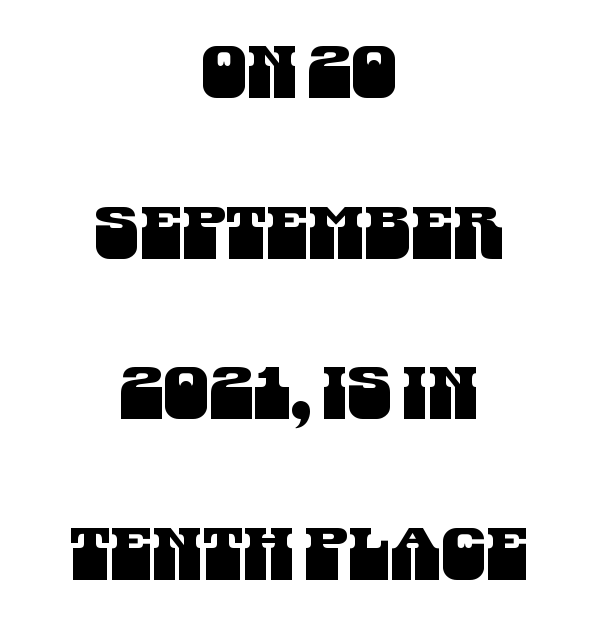
The horizontal fit of the characters is conventional and even. The designer went with a sans here, leaving each stem footless. Proportional: the letters do not fall into vertical columns. Baseline-to-baseline distance is far greater than the letter height. A clean baseline with only descenders dipping below it. The compositor balanced each line on the midline.
